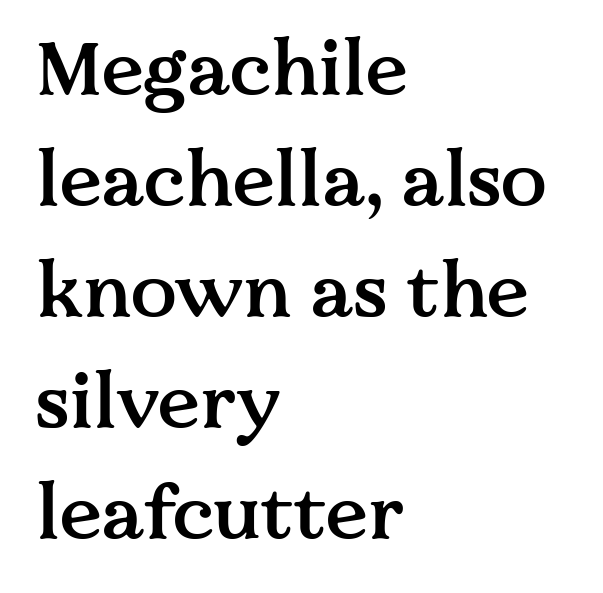
{"serif": "yes", "italic": "no", "bold": "semi", "weight": "semibold", "width": "normal", "stroke_contrast": "medium", "x_height": "medium", "monospaced": "no", "underline": "no", "align": "left", "line_spacing": "normal", "line_spacing_ratio": 1.46, "letter_spacing": "normal", "letter_spacing_em": 0.0, "glyph_px": 76}
